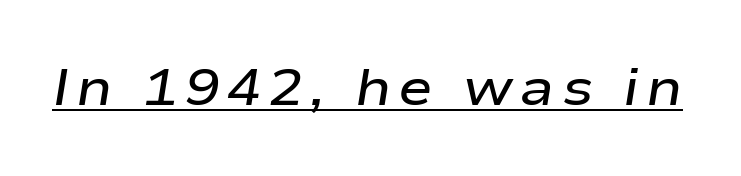
The image shows 52 px semibold, wide type, italic (leaning right); set underlined; low stroke contrast and a medium x-height.
